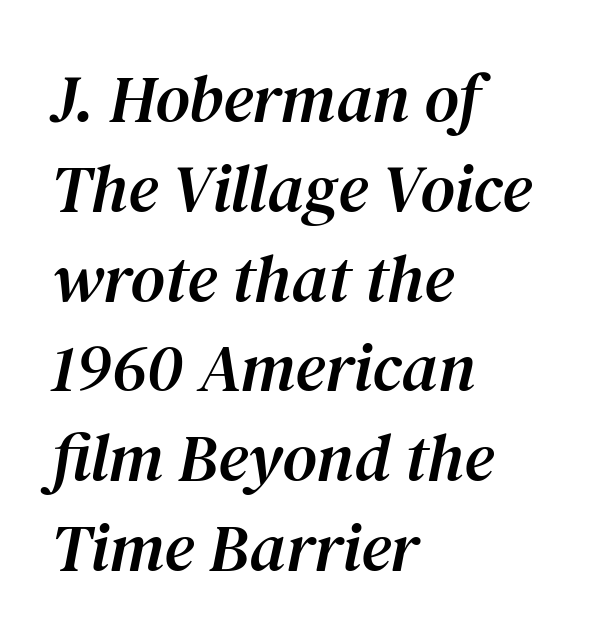
{"serif": "yes", "italic": "yes", "lean": "right", "slant_degrees": 12, "width": "normal", "stroke_contrast": "medium", "x_height": "medium", "monospaced": "no", "underline": "no", "align": "left", "line_spacing": "normal", "line_spacing_ratio": 1.34, "letter_spacing": "normal", "letter_spacing_em": 0.0, "glyph_px": 67}
